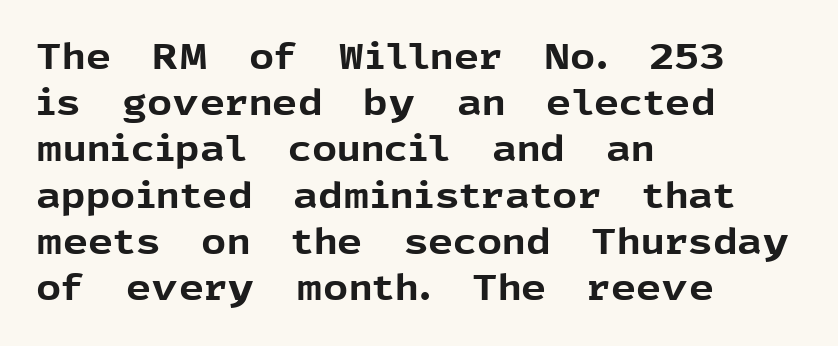
{"serif": "no", "italic": "no", "bold": "yes", "weight": "bold", "width": "normal", "x_height": "medium", "monospaced": "no", "underline": "no", "align": "left", "line_spacing": "normal", "line_spacing_ratio": 1.32, "letter_spacing": "normal", "letter_spacing_em": 0.0, "glyph_px": 35}
